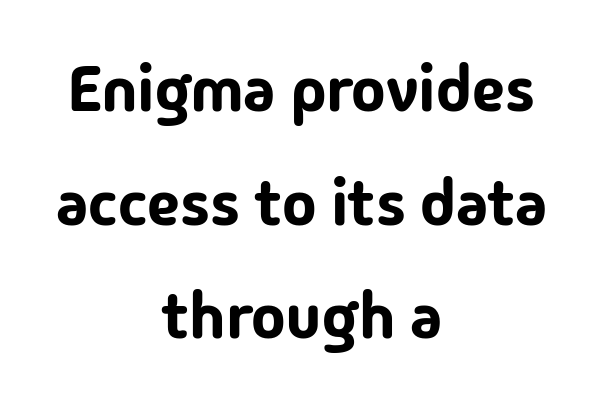
Note the varied advance widths — an 'i' is clearly narrower than an 'm'. Bare-footed words on every line. A typesetter would label this face a sans. It's the straight-up-and-down kind of type. Where is the straight margin? There isn't one; the lines are centered. Honestly, the letter spacing is just normal — you wouldn't notice it.
